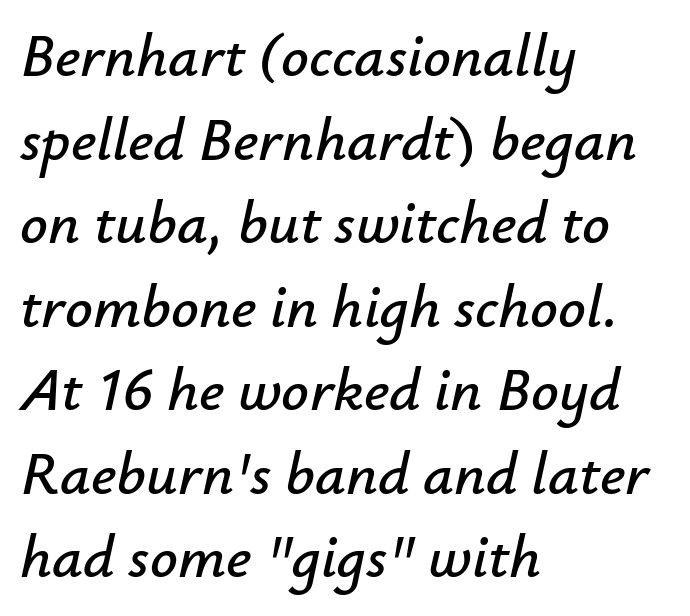
The image shows 61 px text type, italic (leaning right); set left-aligned, normal line spacing (1.37x), normal letter spacing, not underlined; low stroke contrast and a small x-height.
